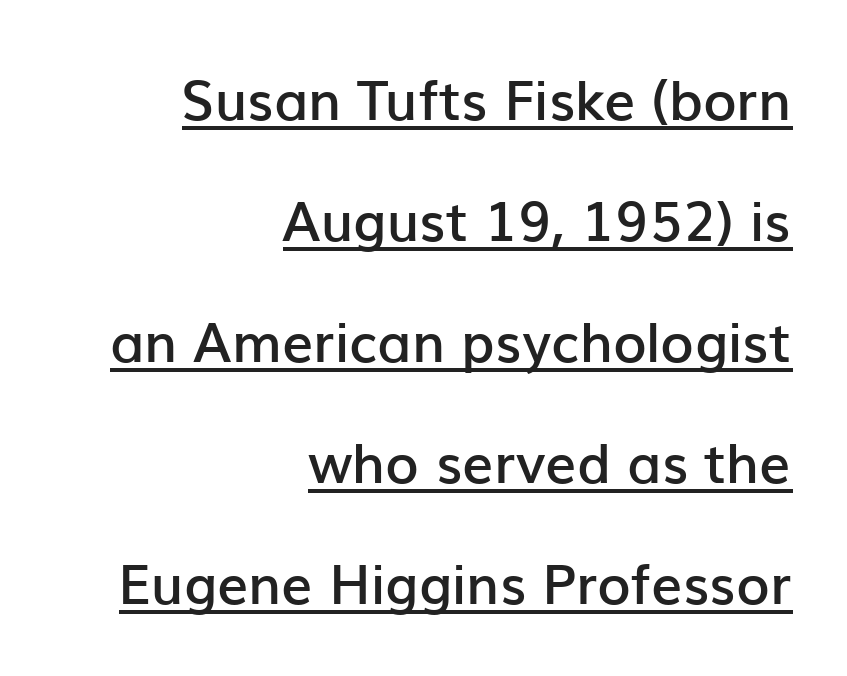
The image shows 55 px semibold sans-serif type, upright; set right-aligned, loose line spacing (2.2x), normal letter spacing, underlined; low stroke contrast and a medium x-height.
